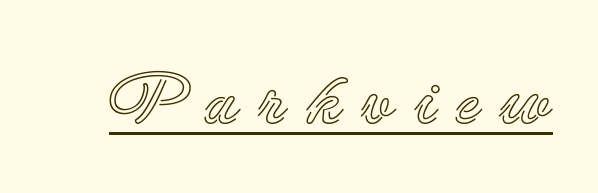
The image shows 74 px text type; set unusually wide letter spacing (+0.26 em), underlined; a small x-height.
